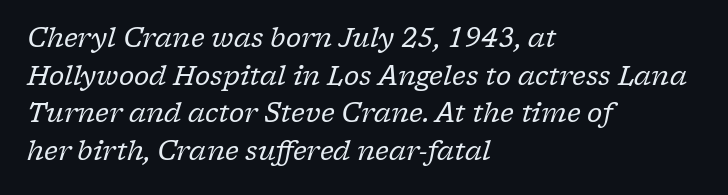
Q: Is the text bold? A: No.
Q: Is the text italic (slanted)? A: Yes, it leans right by about 17 degrees.
Q: Is the text underlined? A: No.
Q: How is the paragraph aligned? A: Left-aligned.
Q: Is the spacing between letters normal or unusually wide? A: Normal.
Q: Is the spacing between lines tight, normal or loose? A: Normal.
